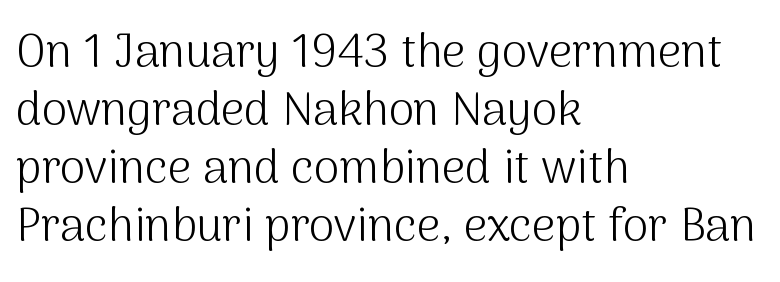
The letters carry no serifs — their stems end cleanly without finishing strokes. Characters follow at the spacing the type designer built in. Weight: not bold — regular or lighter. The passage shown is typed in a proportional face where columns would drift. Words float on clear page, feet unadorned.
